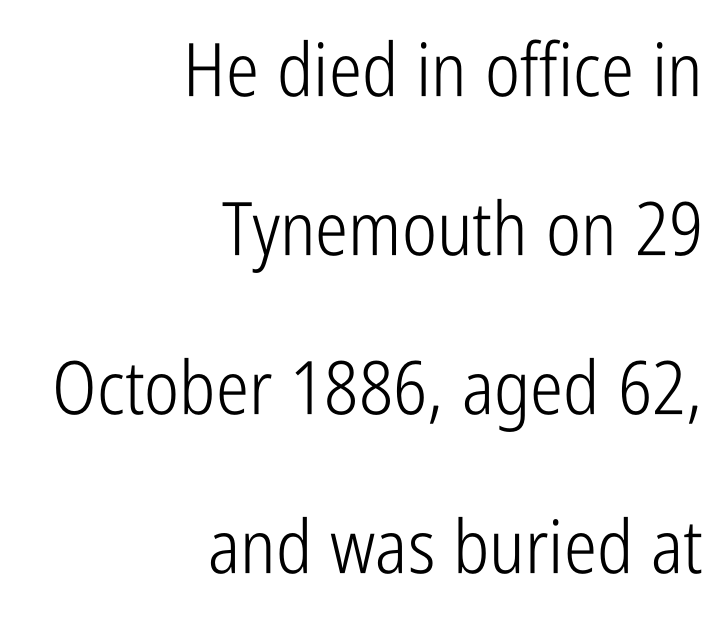
{"serif": "no", "italic": "no", "bold": "no", "weight": "light", "width": "condensed", "stroke_contrast": "low", "x_height": "medium", "monospaced": "no", "underline": "no", "align": "right", "line_spacing": "loose", "line_spacing_ratio": 2.15, "letter_spacing": "normal", "letter_spacing_em": 0.0, "glyph_px": 74}
